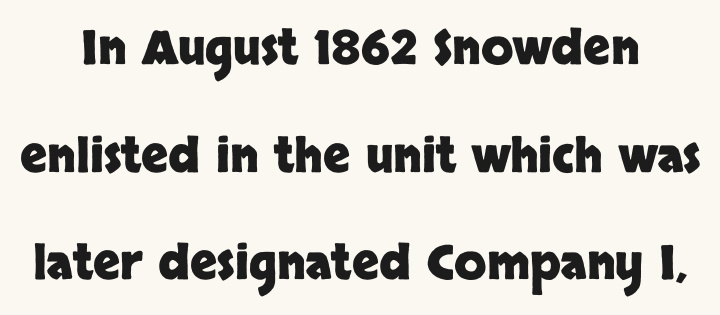
Q: Is the text bold? A: Yes.
Q: Is the text italic (slanted)? A: No, it is upright.
Q: Is the typeface a serif or a sans-serif typeface? A: Sans-serif.
Q: Is the text underlined? A: No.
Q: Is the spacing between letters normal or unusually wide? A: Normal.
Q: Is the spacing between lines tight, normal or loose? A: Loose.
Q: Width (condensed, normal, or wide)? A: Normal.
Q: Stroke contrast? A: Low.
Q: x-height? A: Large.
Q: Monospaced? A: No.
